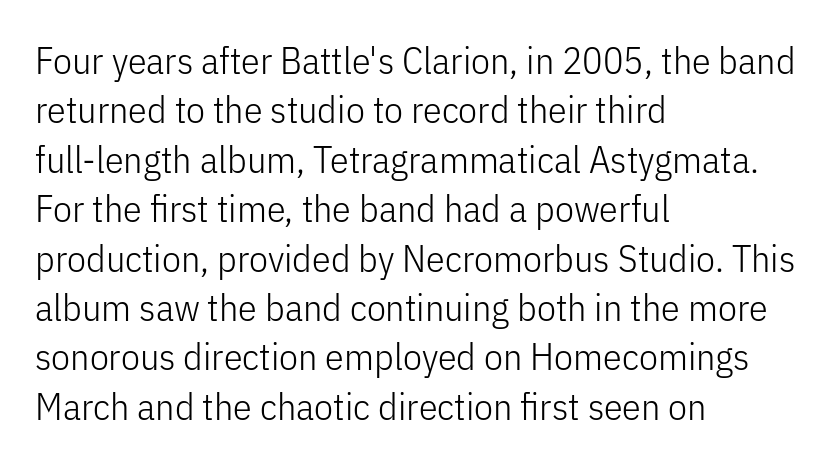
{"serif": "no", "italic": "no", "bold": "no", "weight": "light", "width": "condensed", "stroke_contrast": "low", "x_height": "medium", "monospaced": "no", "underline": "no", "align": "left", "line_spacing": "normal", "line_spacing_ratio": 1.3, "letter_spacing": "normal", "letter_spacing_em": 0.0, "glyph_px": 38}
